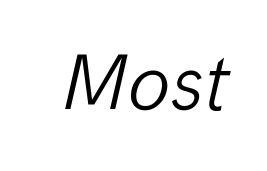
Q: Is the text bold? A: No.
Q: Is the text italic (slanted)? A: Yes, it leans right by about 13 degrees.
Q: Is the text underlined? A: No.
Q: Is the spacing between letters normal or unusually wide? A: Normal.
Q: Width (condensed, normal, or wide)? A: Normal.
Q: Stroke contrast? A: Low.
Q: x-height? A: Medium.
Q: Monospaced? A: No.
